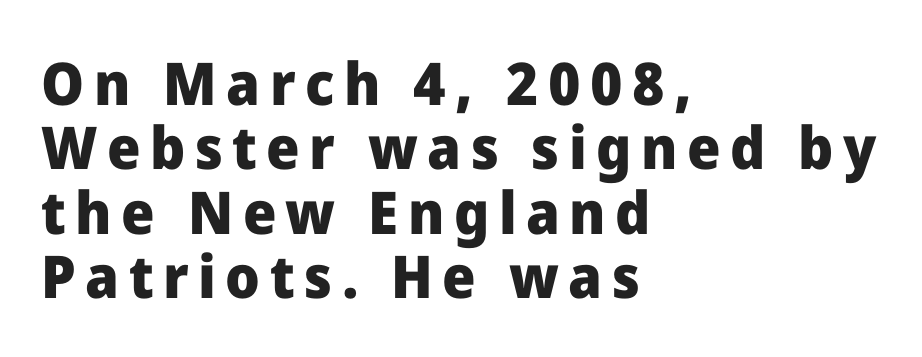
The image shows 59 px heavy sans-serif type, upright; set left-aligned, tight line spacing (1.09x), not underlined; low stroke contrast and a medium x-height.
